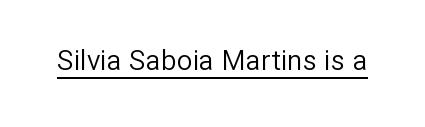
{"serif": "no", "italic": "no", "bold": "no", "weight": "regular", "width": "normal", "stroke_contrast": "low", "x_height": "medium", "monospaced": "no", "underline": "yes", "letter_spacing": "normal", "letter_spacing_em": 0.0, "glyph_px": 28}
